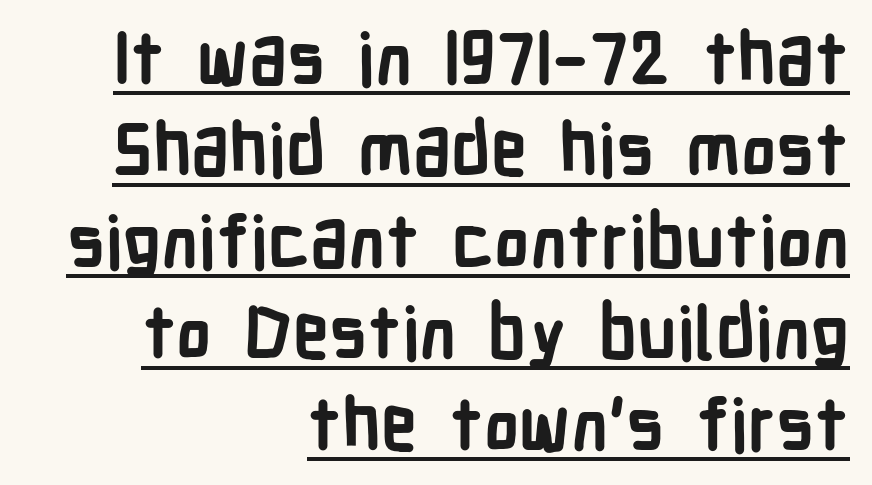
{"serif": "no", "italic": "no", "bold": "yes", "weight": "semibold", "width": "condensed", "stroke_contrast": "low", "x_height": "medium", "monospaced": "no", "underline": "yes", "align": "right", "line_spacing": "normal", "line_spacing_ratio": 1.27, "letter_spacing": "normal", "letter_spacing_em": 0.0, "glyph_px": 72}
